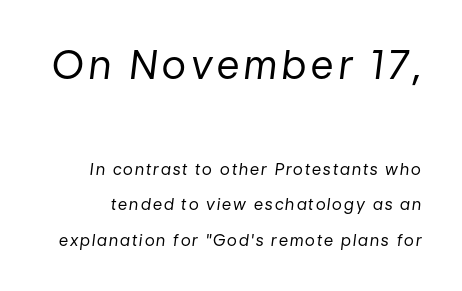
The string is rendered with underlining switched off. Between these two stacked blocks, the higher one wins on size. Looks like regular typesetting: each glyph gets only the width it needs. Successive baselines arrive slowly, with a big drop between each.
